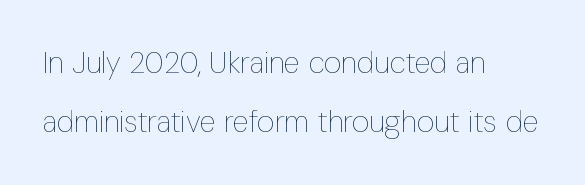
Q: Is the text bold? A: No.
Q: Is the text italic (slanted)? A: No, it is upright.
Q: Is the text underlined? A: No.
Q: How is the paragraph aligned? A: Left-aligned.
Q: Is the spacing between letters normal or unusually wide? A: Normal.
Q: Is the spacing between lines tight, normal or loose? A: Loose.
Q: Width (condensed, normal, or wide)? A: Condensed.
Q: Stroke contrast? A: Low.
Q: x-height? A: Medium.
Q: Monospaced? A: No.
